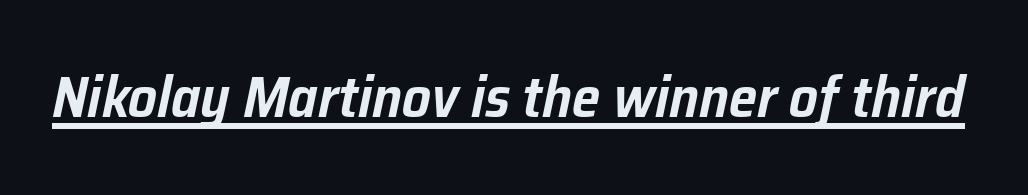
Q: Is the text italic (slanted)? A: Yes, it leans right by about 12 degrees.
Q: Is the text underlined? A: Yes.
Q: Is the spacing between letters normal or unusually wide? A: Normal.
Q: Width (condensed, normal, or wide)? A: Normal.
Q: Stroke contrast? A: Low.
Q: x-height? A: Medium.
Q: Monospaced? A: No.
